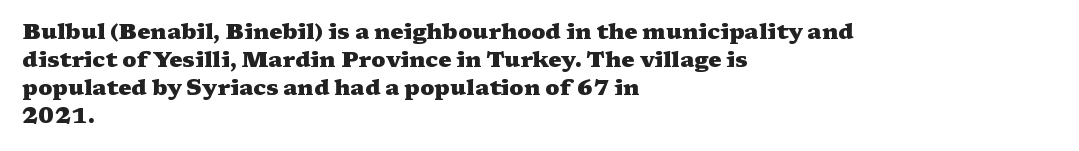
Q: Is the text bold? A: Yes.
Q: Is the text italic (slanted)? A: No, it is upright.
Q: Is the text underlined? A: No.
Q: How is the paragraph aligned? A: Left-aligned.
Q: Is the spacing between letters normal or unusually wide? A: Normal.
Q: Is the spacing between lines tight, normal or loose? A: Normal.
